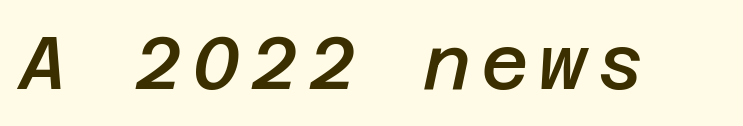
{"italic": "yes", "lean": "right", "slant_degrees": 12, "bold": "semi", "weight": "semibold", "width": "normal", "stroke_contrast": "low", "x_height": "large", "underline": "no", "glyph_px": 74}
